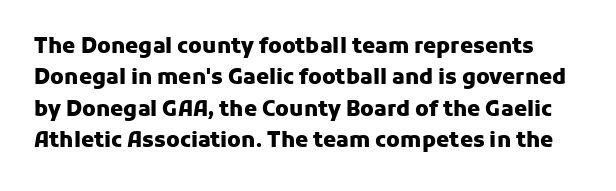
{"italic": "no", "bold": "yes", "underline": "no", "line_spacing": "normal", "line_spacing_ratio": 1.5, "letter_spacing": "normal", "letter_spacing_em": 0.0, "glyph_px": 21}
